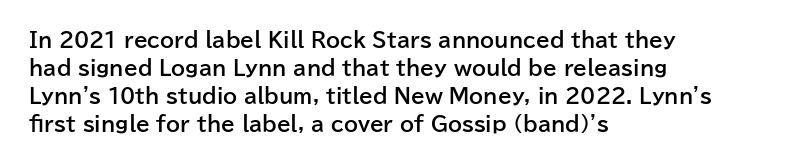
Q: Is the text bold? A: Yes.
Q: Is the text italic (slanted)? A: No, it is upright.
Q: Is the text underlined? A: No.
Q: How is the paragraph aligned? A: Left-aligned.
Q: Is the spacing between letters normal or unusually wide? A: Normal.
Q: Is the spacing between lines tight, normal or loose? A: Normal.
